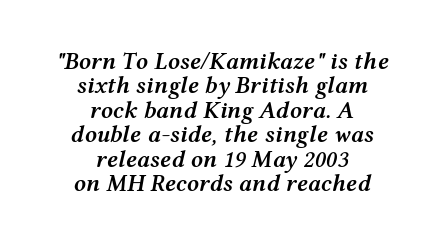
The image shows 24 px text type, italic (leaning right); set centered, tight line spacing (1.02x), normal letter spacing, not underlined.
